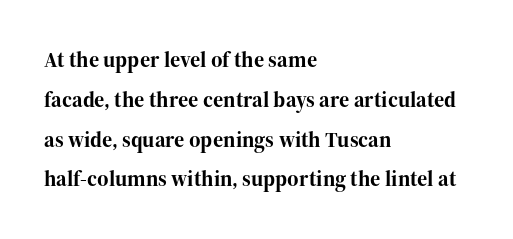
{"italic": "no", "bold": "yes", "underline": "no", "align": "left", "line_spacing_ratio": 1.81, "letter_spacing": "normal", "letter_spacing_em": 0.0, "glyph_px": 22}
